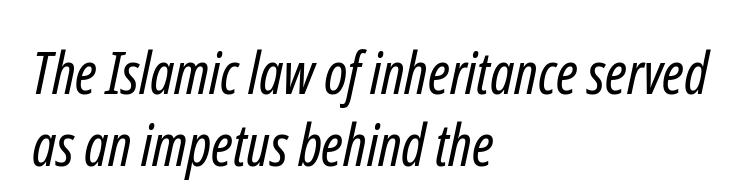
A student would call this left alignment; a typographer would say flush left, rag right. Default kerning and tracking; the words read as compact shapes. The rendering uses natural spacing where letterforms have individual widths. The space beneath each line is pristine and unruled.
